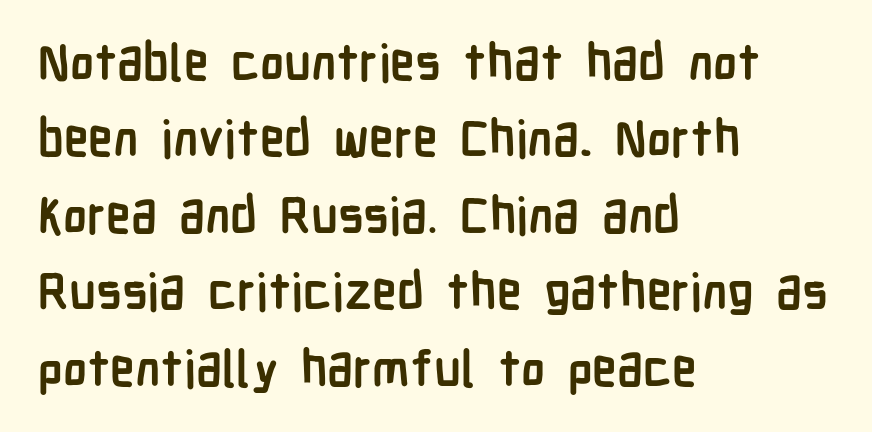
Proportional: the letters do not fall into vertical columns. Normally led — the rows are evenly, conventionally spaced. Does the weight exceed regular? Yes, all the way to bold. Letter spacing: default.
